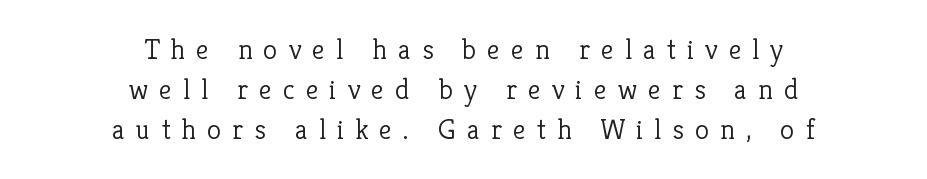
This rendering features lettering with no underline. The font's upright variant was chosen for this text. Evenly set lines give the paragraph a standard silhouette. The text block is weighted toward neither margin, spreading evenly from the middle. Between one letter and the next there's a generous, obvious gap. Font category for this specimen: serif.
